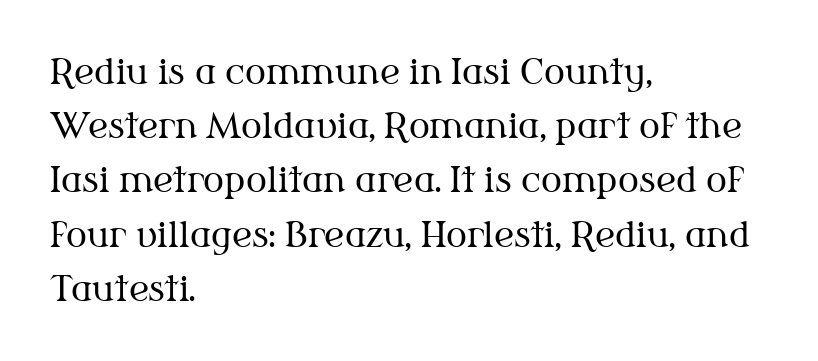
Q: Is the text bold? A: No.
Q: Is the text italic (slanted)? A: No, it is upright.
Q: Is the typeface a serif or a sans-serif typeface? A: Serif.
Q: Is the text underlined? A: No.
Q: How is the paragraph aligned? A: Left-aligned.
Q: Is the spacing between letters normal or unusually wide? A: Normal.
Q: Is the spacing between lines tight, normal or loose? A: Normal.
Q: Width (condensed, normal, or wide)? A: Normal.
Q: Stroke contrast? A: Medium.
Q: x-height? A: Medium.
Q: Monospaced? A: No.
